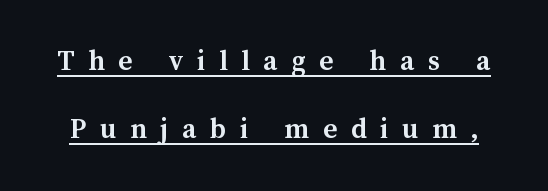
The image shows 30 px semibold type, upright; set loose line spacing (2.28x), unusually wide letter spacing (+0.45 em), underlined; medium stroke contrast and a medium x-height.
